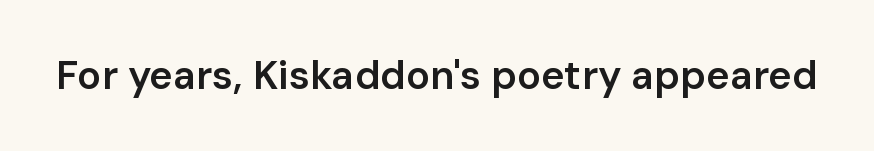
The rendering uses natural spacing where letterforms have individual widths. The area under the type is left untouched. Does the type have serifs? No, each stem ends abruptly. The specimen reads as upright at a glance. A somewhat darkened texture: the type is semibold rather than bold. You could call the tracking neutral — neither tight nor loose.
